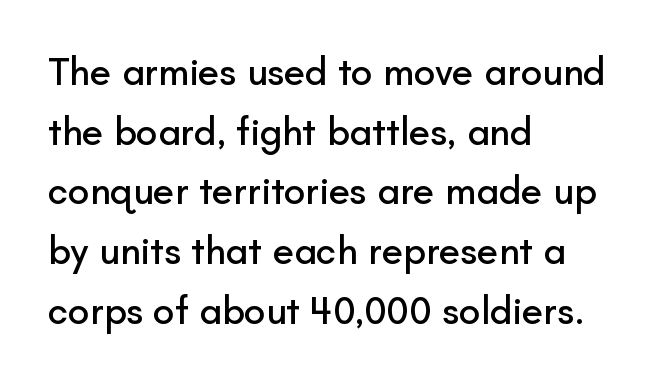
The image shows 39 px sans-serif type, upright; set left-aligned, normal line spacing (1.53x), normal letter spacing, not underlined; low stroke contrast and a small x-height.
